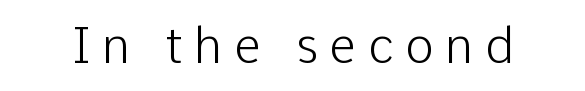
No word sits above an underline. Serifs: no, the terminals of the letterforms are clean. Observe the wide spacing: letters keep a clear distance from each other. A typesetter would mark this as roman, not italic. You could not count columns in this text — the font is proportionally spaced. Stroke mass is kept to a normal reading level or below.
